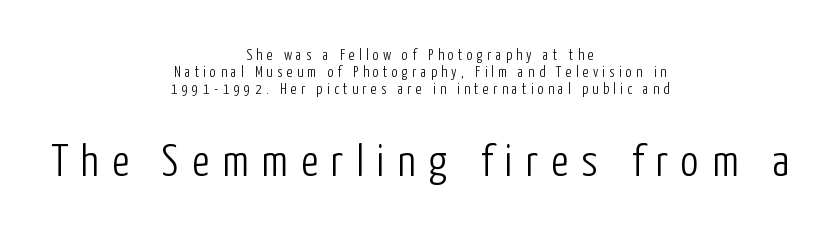
The image shows 45 px light, condensed sans-serif type, upright; set centered, tight line spacing (1.12x), unusually wide letter spacing (+0.29 em), not underlined; the second (bottom) block is 3.0x larger; low stroke contrast and a medium x-height.
